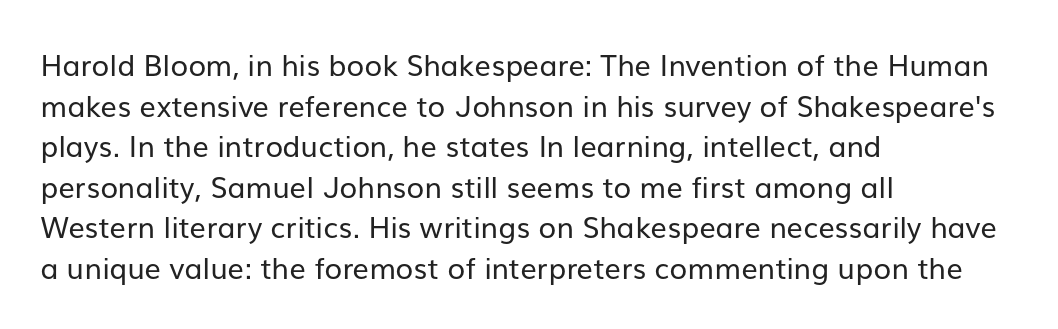
{"serif": "no", "italic": "no", "bold": "no", "weight": "regular", "width": "normal", "stroke_contrast": "low", "x_height": "medium", "monospaced": "no", "underline": "no", "align": "left", "line_spacing": "normal", "line_spacing_ratio": 1.4, "letter_spacing": "normal", "letter_spacing_em": 0.0, "glyph_px": 29}
